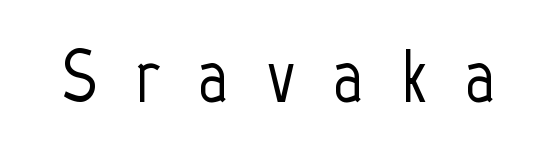
The image shows 77 px condensed sans-serif type, upright; set unusually wide letter spacing (+0.49 em), not underlined; low stroke contrast and a medium x-height.
